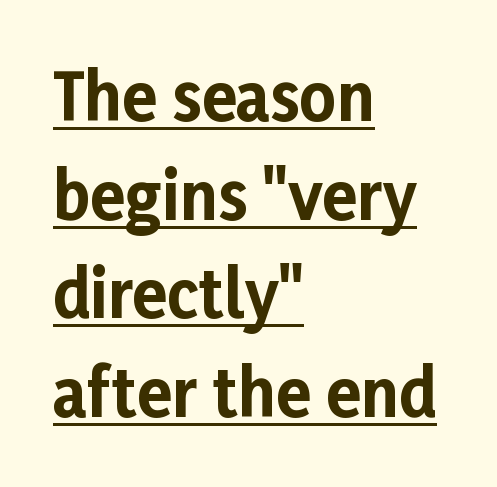
Q: Is the text bold? A: Yes.
Q: Is the text italic (slanted)? A: No, it is upright.
Q: Is the typeface a serif or a sans-serif typeface? A: Sans-serif.
Q: Is the text underlined? A: Yes.
Q: How is the paragraph aligned? A: Left-aligned.
Q: Is the spacing between letters normal or unusually wide? A: Normal.
Q: Is the spacing between lines tight, normal or loose? A: Normal.
Q: Width (condensed, normal, or wide)? A: Normal.
Q: Stroke contrast? A: Low.
Q: x-height? A: Medium.
Q: Monospaced? A: No.
